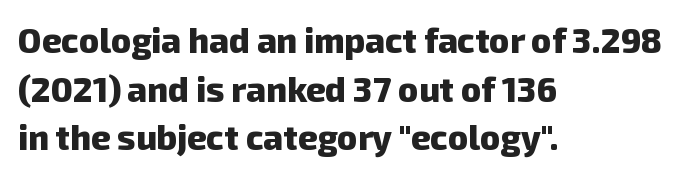
{"serif": "no", "bold": "yes", "weight": "heavy", "width": "normal", "stroke_contrast": "low", "x_height": "medium", "monospaced": "no", "underline": "no", "align": "left", "line_spacing": "normal", "line_spacing_ratio": 1.43, "letter_spacing": "normal", "letter_spacing_em": 0.0, "glyph_px": 34}
